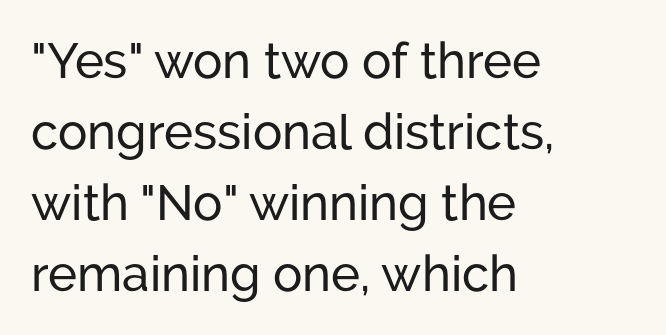
{"serif": "no", "italic": "no", "width": "normal", "stroke_contrast": "low", "x_height": "medium", "monospaced": "no", "underline": "no", "align": "left", "line_spacing": "normal", "line_spacing_ratio": 1.45, "letter_spacing": "normal", "letter_spacing_em": 0.0, "glyph_px": 49}
